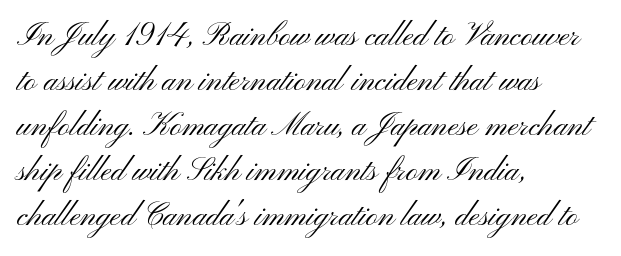
{"serif": "no", "bold": "no", "weight": "light", "width": "wide", "stroke_contrast": "medium", "x_height": "small", "monospaced": "no", "underline": "no", "align": "left", "line_spacing": "normal", "line_spacing_ratio": 1.41, "letter_spacing": "normal", "letter_spacing_em": 0.0, "glyph_px": 32}
